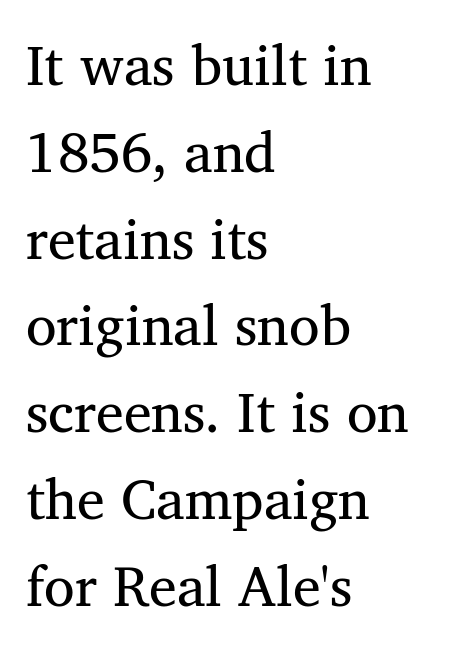
Observe the serifs anchoring each vertical stroke in this sample. Underlining? Definitely not there. The block of text has a typical density, with ordinary space between rows. Visually the block forms a straight wall on the left and a jagged coastline on the right. Tracking here is standard; glyphs follow each other at the usual distance. The rendering uses natural spacing where letterforms have individual widths.
